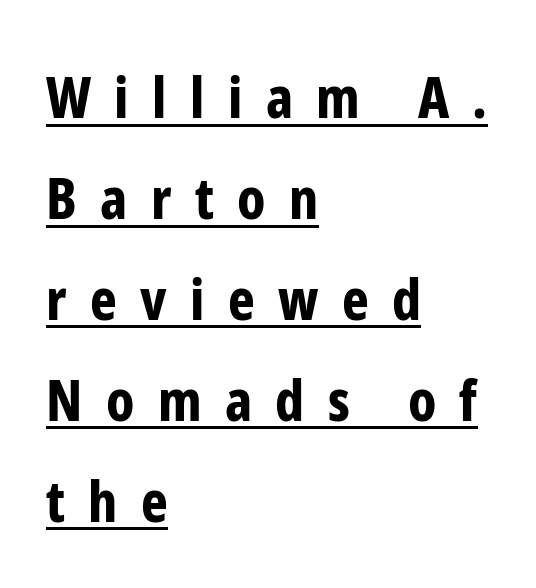
The image shows 57 px bold, condensed sans-serif type, upright; set left-aligned, line spacing 1.77x, unusually wide letter spacing (+0.41 em), underlined; low stroke contrast and a medium x-height.
